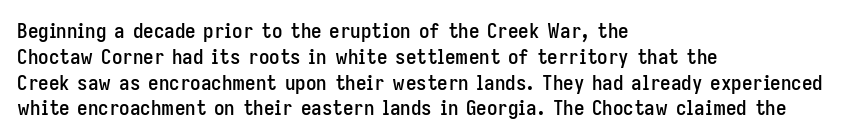
Q: Is the text italic (slanted)? A: No, it is upright.
Q: Is the text underlined? A: No.
Q: How is the paragraph aligned? A: Left-aligned.
Q: Is the spacing between letters normal or unusually wide? A: Normal.
